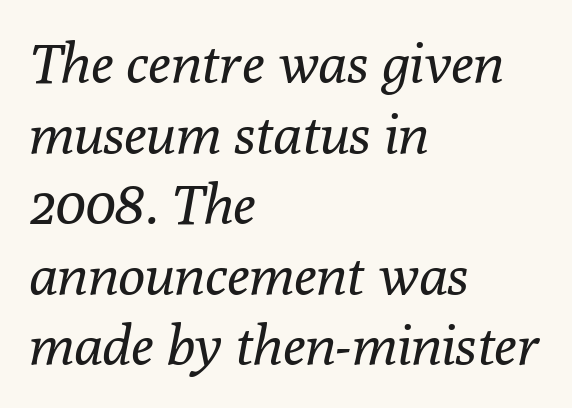
The image shows 56 px regular-weight serif type, italic (leaning right); set left-aligned, normal line spacing (1.26x), normal letter spacing, not underlined; low stroke contrast and a medium x-height.
